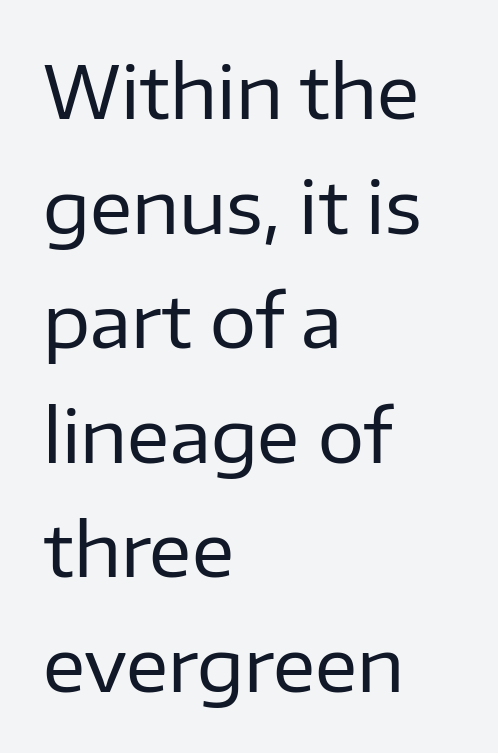
The image shows 73 px regular-weight sans-serif type, upright; set left-aligned, normal line spacing (1.57x), normal letter spacing, not underlined; low stroke contrast and a medium x-height.
